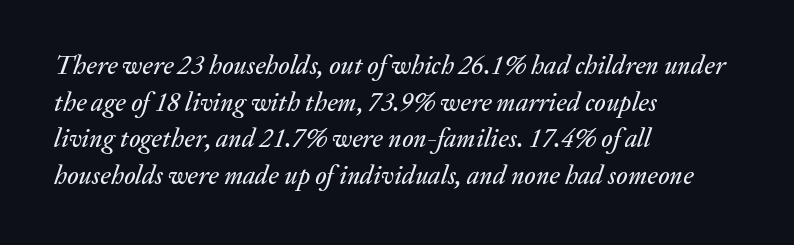
{"italic": "yes", "lean": "right", "slant_degrees": 20, "underline": "no", "align": "left", "line_spacing": "normal", "line_spacing_ratio": 1.41, "letter_spacing": "normal", "letter_spacing_em": 0.0, "glyph_px": 26}
